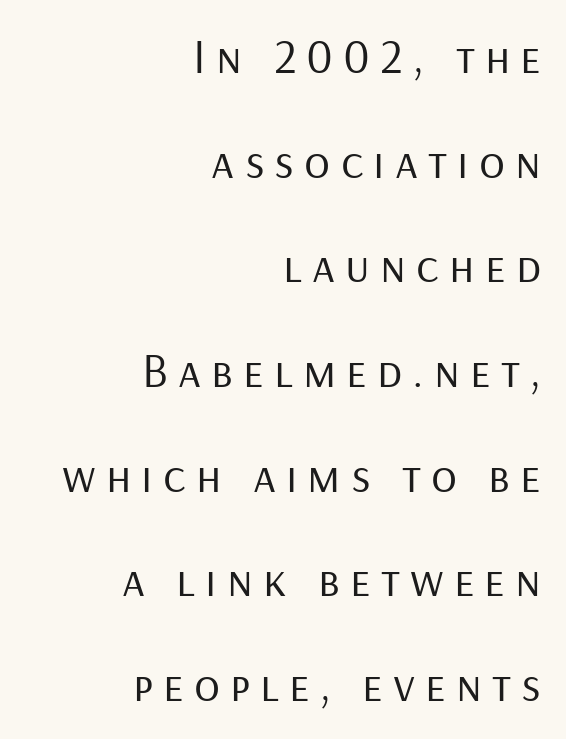
Q: Is the text bold? A: No.
Q: Is the text italic (slanted)? A: No, it is upright.
Q: Is the typeface a serif or a sans-serif typeface? A: Sans-serif.
Q: Is the text underlined? A: No.
Q: How is the paragraph aligned? A: Right-aligned.
Q: Is the spacing between letters normal or unusually wide? A: Unusually wide.
Q: Is the spacing between lines tight, normal or loose? A: Loose.
Q: Width (condensed, normal, or wide)? A: Normal.
Q: Stroke contrast? A: Low.
Q: x-height? A: Medium.
Q: Monospaced? A: No.
